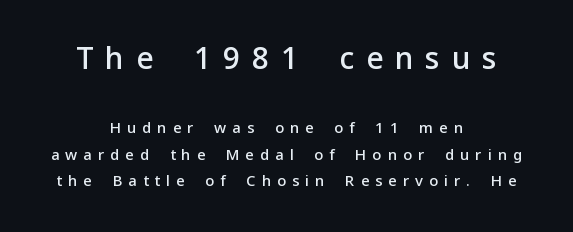
Plain, unruled lines of type. A typesetter would call this proportional, since set widths differ per character. You could only call the tracking loose — the letters float apart. I'd describe the lettering as semibold — firm but not a full bold.
